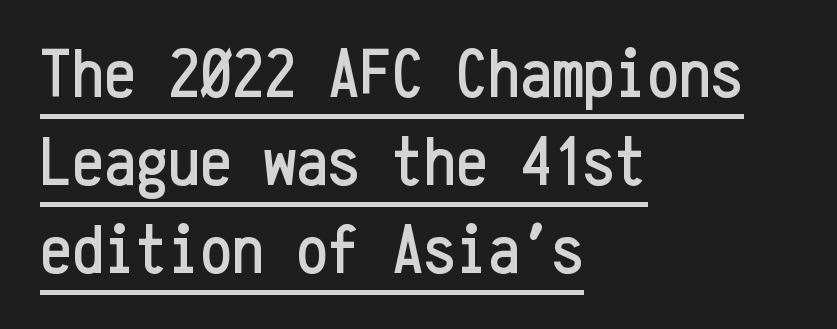
{"serif": "no", "italic": "no", "width": "condensed", "stroke_contrast": "low", "x_height": "medium", "monospaced": "yes", "underline": "yes", "align": "left", "line_spacing_ratio": 1.24, "letter_spacing": "normal", "letter_spacing_em": 0.0, "glyph_px": 71}
